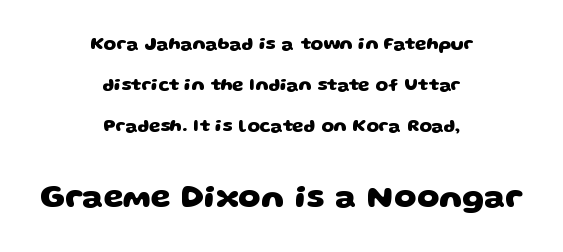
The image shows 32 px heavy, wide sans-serif type; set centered, loose line spacing (2.27x), normal letter spacing, not underlined; the second (bottom) block is 1.78x larger; low stroke contrast and a large x-height.
